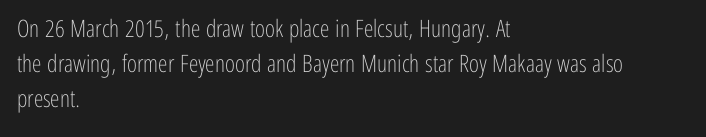
Summary of weight: not heavy and not bold. The passage shown stacks its lines at a standard gap. Upright lettering throughout. Tracking value appears to be zero — textbook default spacing.
